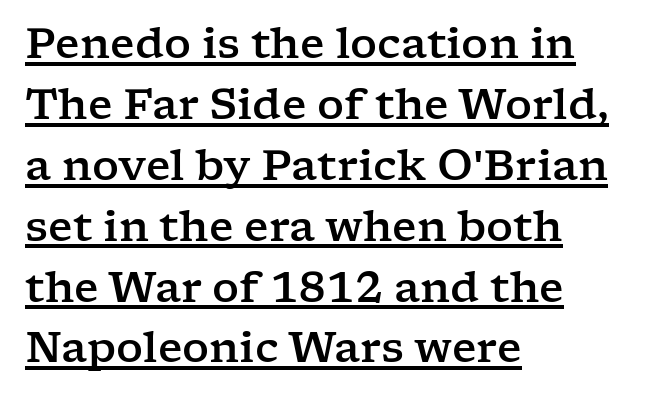
{"serif": "yes", "italic": "no", "width": "wide", "stroke_contrast": "low", "x_height": "medium", "monospaced": "no", "underline": "yes", "align": "left", "line_spacing": "normal", "line_spacing_ratio": 1.45, "letter_spacing": "normal", "letter_spacing_em": 0.0, "glyph_px": 42}
